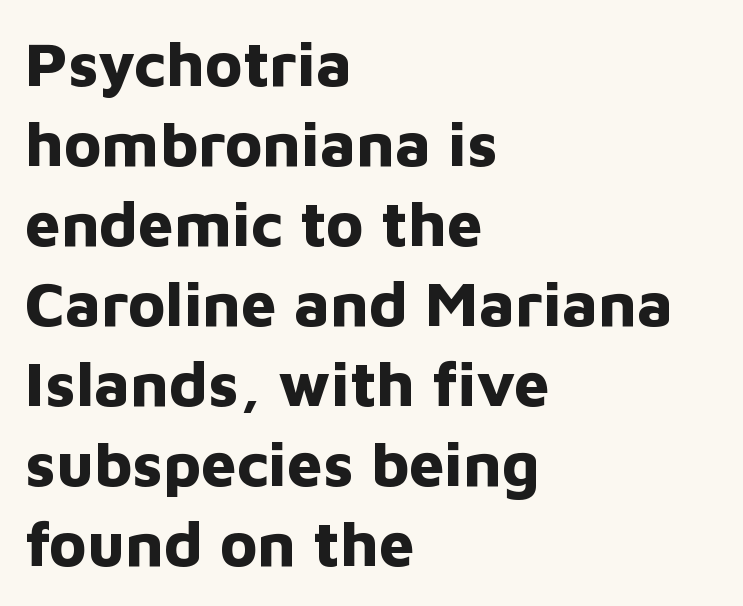
{"serif": "no", "italic": "no", "bold": "yes", "weight": "bold", "width": "normal", "stroke_contrast": "low", "x_height": "medium", "monospaced": "no", "underline": "no", "align": "left", "line_spacing": "normal", "line_spacing_ratio": 1.27, "letter_spacing": "normal", "letter_spacing_em": 0.0, "glyph_px": 63}
